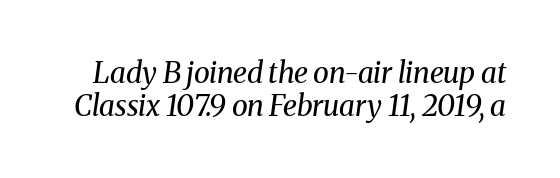
Q: Is the text bold? A: No.
Q: Is the text italic (slanted)? A: Yes, it leans right by about 8 degrees.
Q: Is the typeface a serif or a sans-serif typeface? A: Serif.
Q: Is the text underlined? A: No.
Q: Is the spacing between letters normal or unusually wide? A: Normal.
Q: Is the spacing between lines tight, normal or loose? A: Tight.
Q: Width (condensed, normal, or wide)? A: Normal.
Q: Stroke contrast? A: Medium.
Q: x-height? A: Medium.
Q: Monospaced? A: No.
